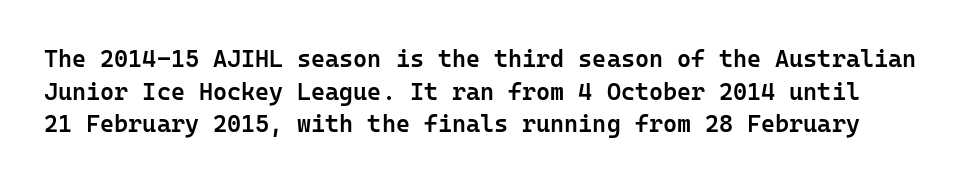
You could call the tracking neutral — neither tight nor loose. Decoration check: the copy has no underline. Is the type bold? Partly — it's a semibold, heavier than regular but not fully bold. No italicization has been applied; the sample stays upright. A normal amount of white space separates one row of letters from the next.
